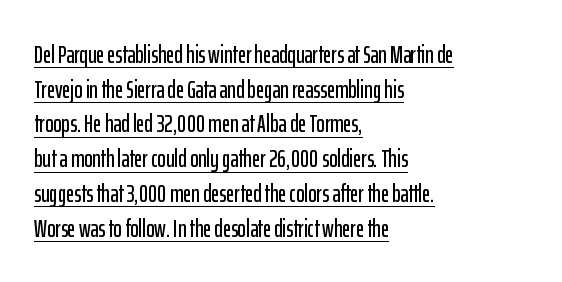
{"italic": "no", "underline": "yes", "align": "left", "line_spacing": "normal", "line_spacing_ratio": 1.39, "letter_spacing": "normal", "letter_spacing_em": 0.0, "glyph_px": 25}
